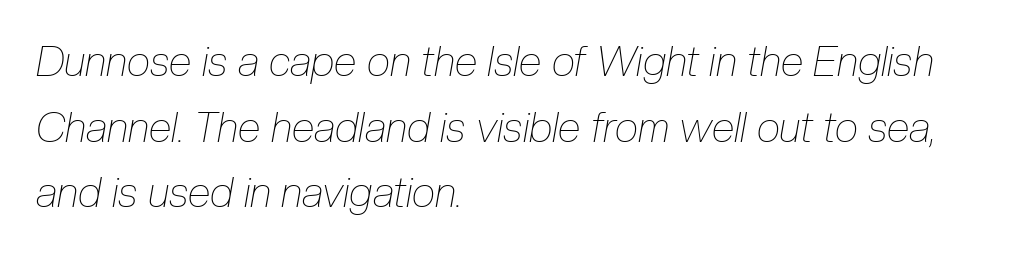
Nobody touched the tracking dial on this one. Underline: absent. Characters are canted at an angle relative to the baseline's perpendicular. The face used here is proportionally spaced, like ordinary book or web type. Letters have the restrained weight of plain body copy at most. All the whitespace from short lines collects on the right.
